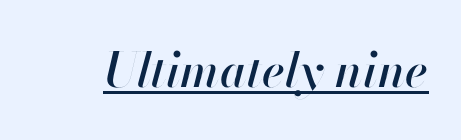
{"italic": "yes", "lean": "right", "slant_degrees": 13, "width": "normal", "stroke_contrast": "high", "x_height": "small", "monospaced": "no", "underline": "yes", "letter_spacing": "normal", "letter_spacing_em": 0.0, "glyph_px": 48}
